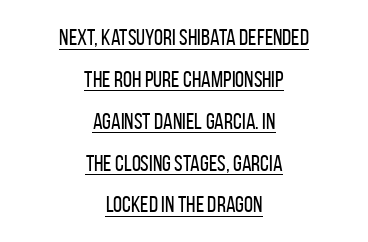
Q: Is the text bold? A: No.
Q: Is the text italic (slanted)? A: No, it is upright.
Q: Is the text underlined? A: Yes.
Q: How is the paragraph aligned? A: Centered.
Q: Is the spacing between letters normal or unusually wide? A: Normal.
